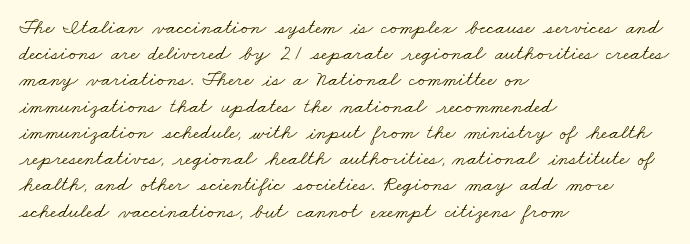
The image shows 21 px text type; set left-aligned, normal line spacing (1.25x), normal letter spacing, not underlined.
